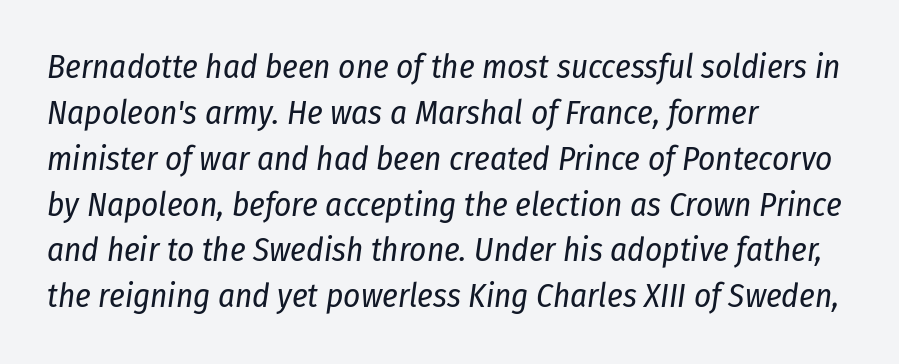
Q: Is the text bold? A: No.
Q: Is the text italic (slanted)? A: Yes, it leans right by about 8 degrees.
Q: Is the text underlined? A: No.
Q: How is the paragraph aligned? A: Left-aligned.
Q: Is the spacing between letters normal or unusually wide? A: Normal.
Q: Is the spacing between lines tight, normal or loose? A: Normal.
Q: Width (condensed, normal, or wide)? A: Condensed.
Q: Stroke contrast? A: Low.
Q: x-height? A: Medium.
Q: Monospaced? A: No.
